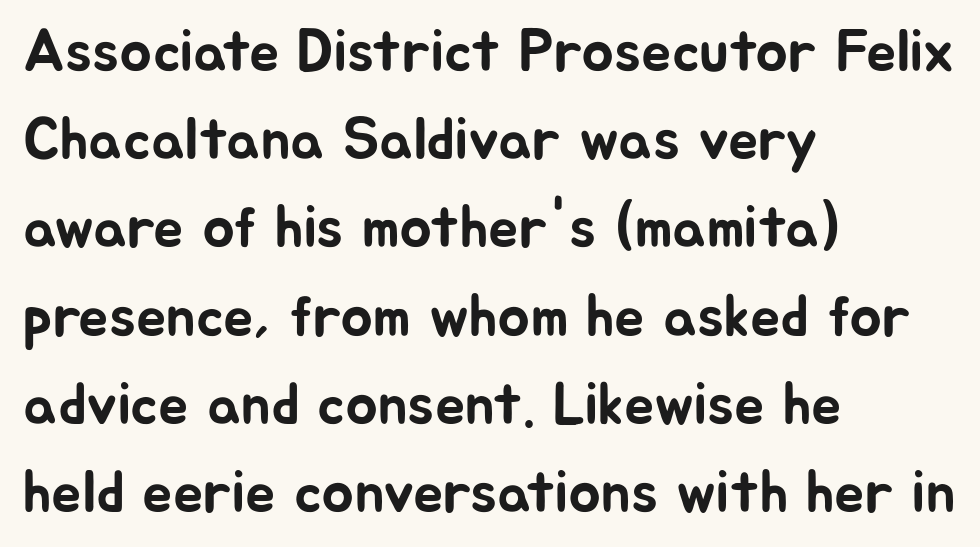
The image shows 60 px sans-serif type, upright; set left-aligned, normal line spacing (1.47x), normal letter spacing, not underlined; low stroke contrast and a medium x-height.
